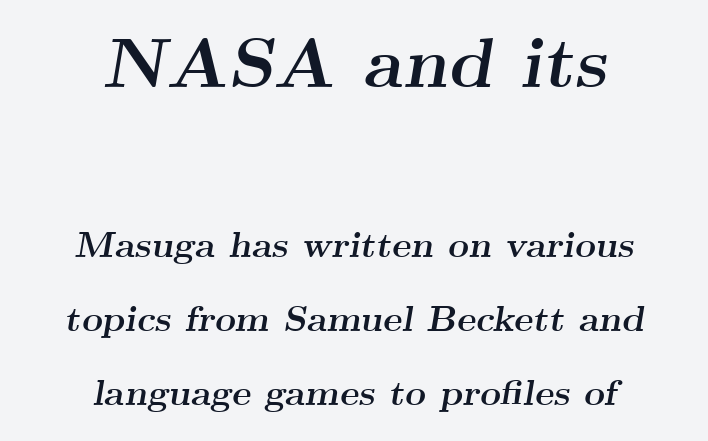
Q: Is the text bold? A: Yes.
Q: Is the text italic (slanted)? A: Yes, it leans right by about 9 degrees.
Q: Is the typeface a serif or a sans-serif typeface? A: Serif.
Q: Is the text underlined? A: No.
Q: How is the paragraph aligned? A: Centered.
Q: Is the spacing between letters normal or unusually wide? A: Normal.
Q: Is the spacing between lines tight, normal or loose? A: Loose.
Q: Which block of text is set in a larger size, the first (top) or the second (bottom)? A: The first (top) one.
Q: Width (condensed, normal, or wide)? A: Wide.
Q: Stroke contrast? A: Medium.
Q: x-height? A: Small.
Q: Monospaced? A: No.
